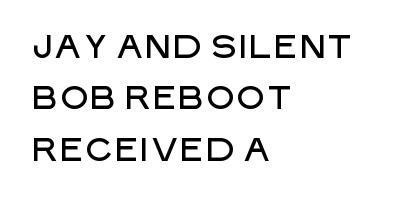
Anything drawn beneath the words? Only blank space. Think of a printed novel: that variable character pitch is what you see here. Line spacing here is normal. This sample uses a sans-serif face. Posture: vertical. Horizontally, the lines are justified to the leading edge only.
